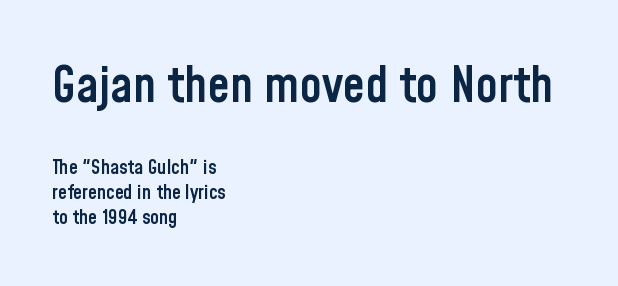
{"serif": "no", "italic": "no", "bold": "semi", "weight": "semibold", "width": "condensed", "stroke_contrast": "low", "x_height": "medium", "monospaced": "no", "underline": "no", "align": "left", "line_spacing": "normal", "line_spacing_ratio": 1.25, "letter_spacing": "normal", "letter_spacing_em": 0.0, "larger_block": "first", "size_ratio": 2.5, "glyph_px": 50}
